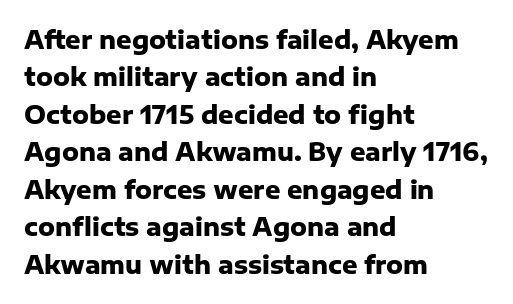
{"italic": "no", "bold": "yes", "underline": "no", "align": "left", "line_spacing": "normal", "line_spacing_ratio": 1.56, "letter_spacing": "normal", "letter_spacing_em": 0.0, "glyph_px": 24}
